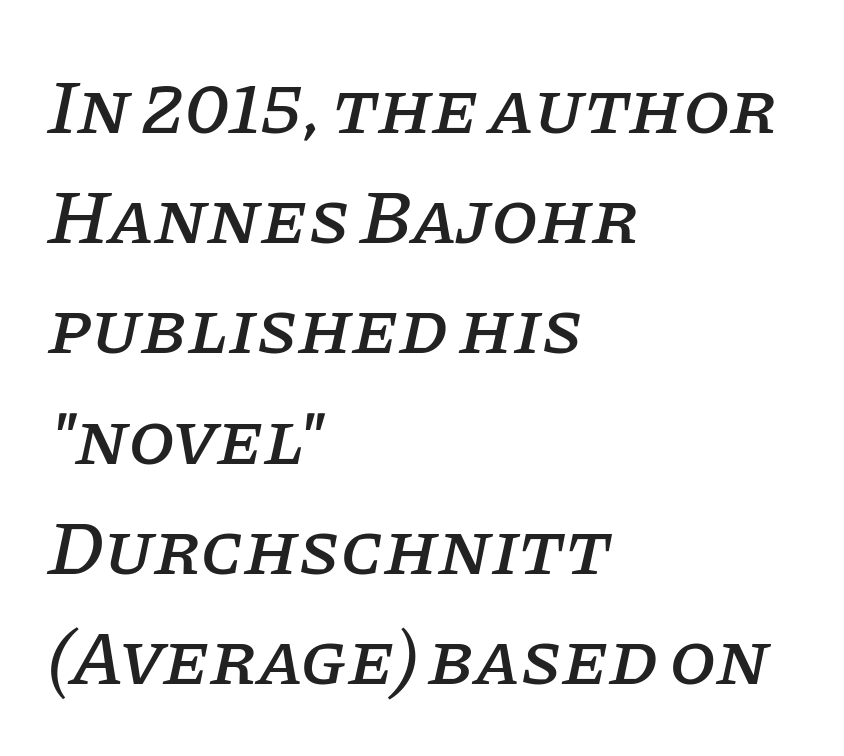
This rendering leaves character spacing at its baseline value. Here the designer chose a conventional face with non-uniform glyph widths. This sample is left-justified, so line endings fall wherever the words run out. Examine the stroke ends and you'll spot serifs. Yep, that's italic — everything's leaning. Honestly, the row spacing looks completely unremarkable.
